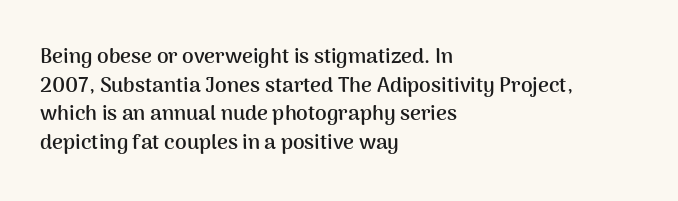
The image shows 21 px bold type, upright; set left-aligned, normal line spacing (1.36x), normal letter spacing, not underlined.
